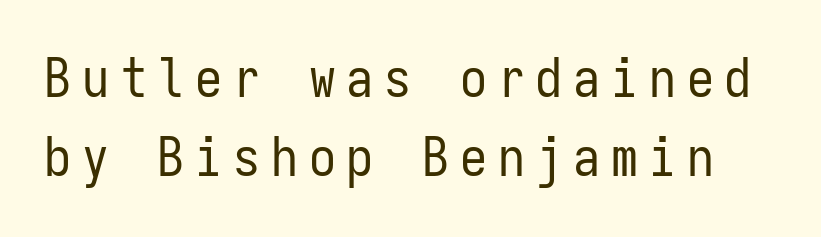
Heaviness? Minimal to ordinary, like unemphasized prose. A typesetter would call this monospace, since all characters share one set width. Rendered with straight, roman letterforms. The space beneath each line is pristine and unruled. To sum up the face: it is a sans, with no serifs. Horizontal bands of white between lines are of average thickness.
